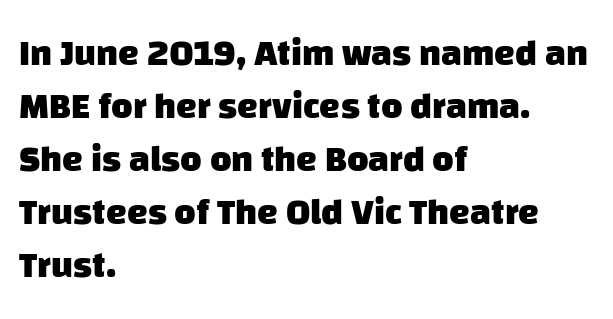
The image shows 37 px heavy sans-serif type; set left-aligned, normal line spacing (1.43x), normal letter spacing, not underlined; low stroke contrast and a large x-height.
